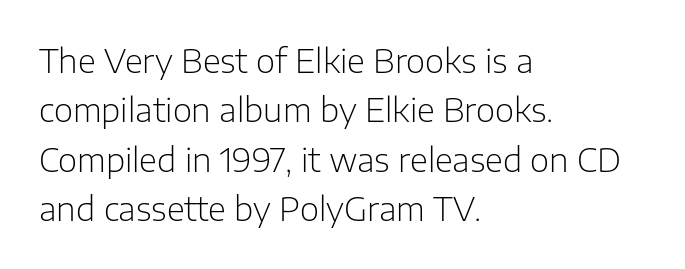
The ragged edge is on the right, which tells us the setting is flush left. Default kerning and tracking; the words read as compact shapes. Is this a sans? Yes — the strokes have no serifs. Vertically, the passage feels balanced, rows spaced as you'd expect.
